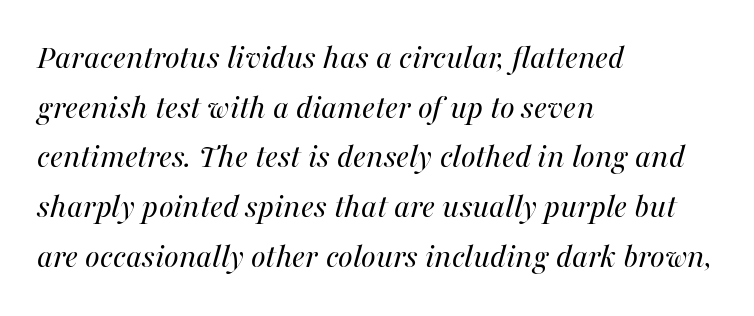
Is there much room between lines? A standard amount, neither cramped nor airy. Slanted lettering throughout. Glyph-to-glyph distance matches everyday printed text. Weight: in the light-to-regular range.
